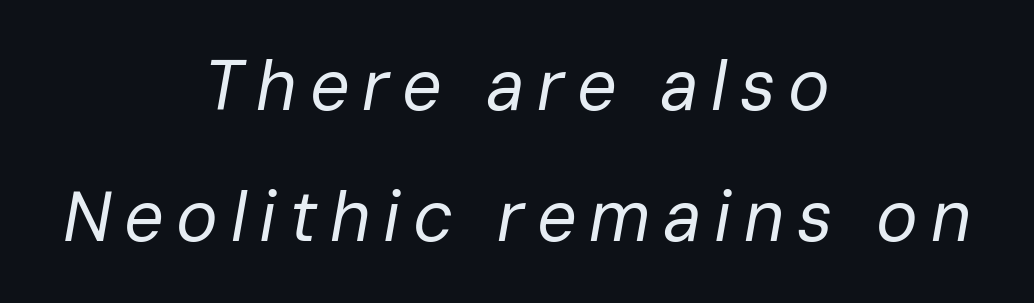
{"italic": "yes", "lean": "right", "slant_degrees": 10, "bold": "no", "weight": "regular", "width": "normal", "stroke_contrast": "low", "x_height": "medium", "monospaced": "no", "underline": "no", "align": "center", "line_spacing_ratio": 1.87, "glyph_px": 70}
